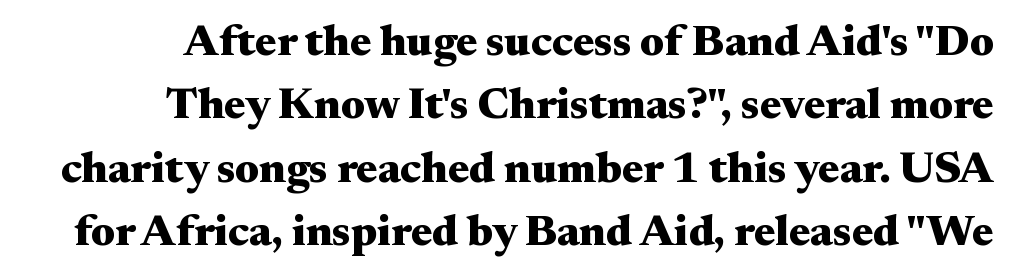
{"serif": "yes", "italic": "no", "bold": "yes", "weight": "heavy", "width": "wide", "stroke_contrast": "medium", "x_height": "small", "monospaced": "no", "underline": "no", "line_spacing": "normal", "line_spacing_ratio": 1.44, "letter_spacing": "normal", "letter_spacing_em": 0.0, "glyph_px": 44}
